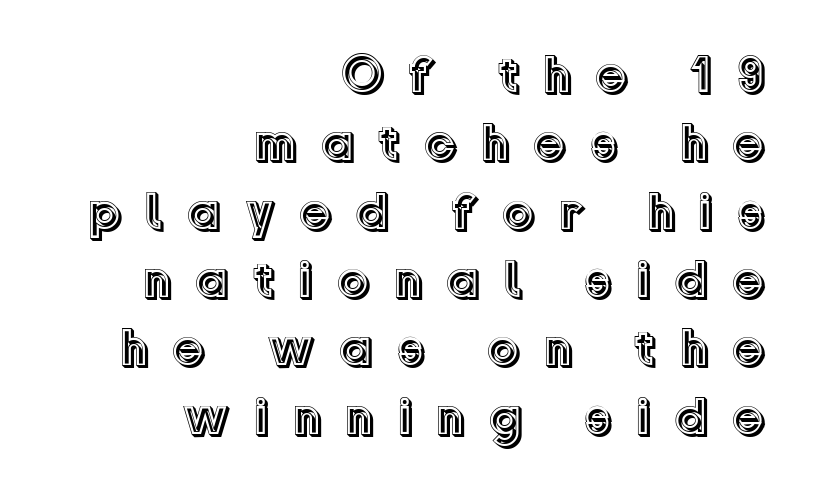
Posture: upright roman. Is there much room between lines? A standard amount, neither cramped nor airy. This rendering uses right alignment, leaving the left contour irregular. How are the letters spaced? Widely, with obvious added tracking.
